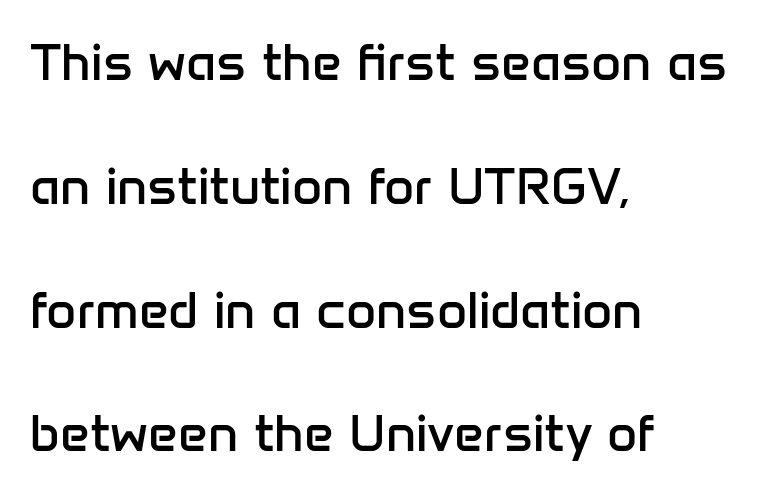
A clean baseline with only descenders dipping below it. A typesetter would call this zero additional tracking. The lettering holds an erect, upright posture throughout. Proportional: the letters do not fall into vertical columns. A classic flush-left, rag-right setting is used for this passage. The weight would be labelled regular, book, light, or lighter still.
